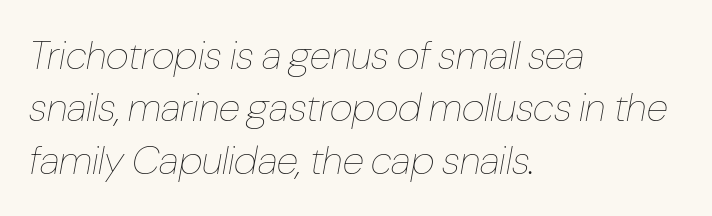
Spacing verdict: proportional, widths tailored to each character. Compared with a typical body face, this is equally light or lighter still. This sample keeps an unexceptional amount of space between lines. Spacing between characters is what you'd get straight out of the box. The text carries the slant typical of an italic or oblique font.
